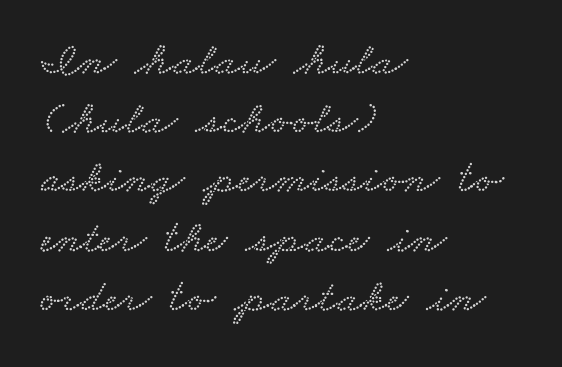
No extra tracking has been applied to these lines. Whoever set this chose a conventional vertical rhythm. Rule under the text: the space is simply empty. This rendering uses left alignment, leaving the right contour irregular. These lines are rendered in a variable-pitch font.
